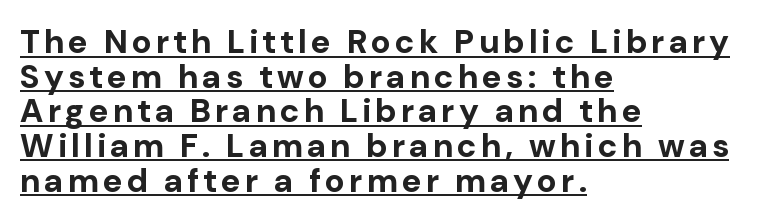
The image shows 33 px bold sans-serif type, upright; set left-aligned, tight line spacing (1.05x), underlined; low stroke contrast and a medium x-height.
